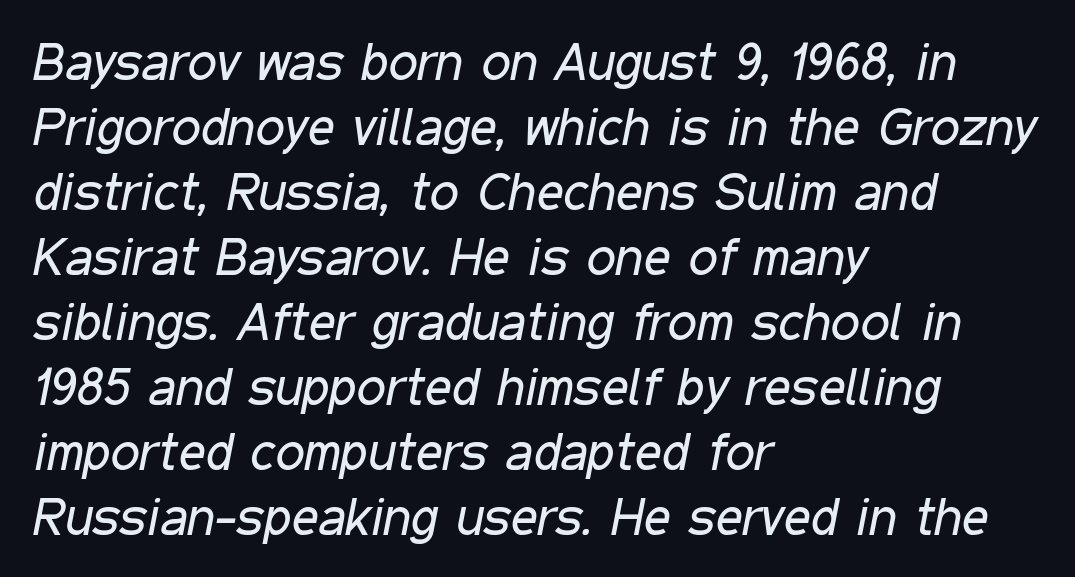
Any mark beneath the type? The region is blank. Each letter keeps its own natural width here, so spacing adapts to shape. Alignment: flush left. Weight class: somewhere from thin through regular. Words appear dense and cohesive because spacing is normal.
